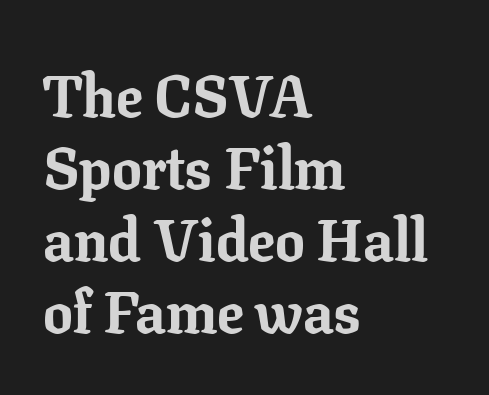
Q: Is the text bold? A: Yes.
Q: Is the text italic (slanted)? A: No, it is upright.
Q: Is the typeface a serif or a sans-serif typeface? A: Serif.
Q: Is the text underlined? A: No.
Q: How is the paragraph aligned? A: Left-aligned.
Q: Is the spacing between letters normal or unusually wide? A: Normal.
Q: Width (condensed, normal, or wide)? A: Normal.
Q: Stroke contrast? A: Low.
Q: x-height? A: Medium.
Q: Monospaced? A: No.
